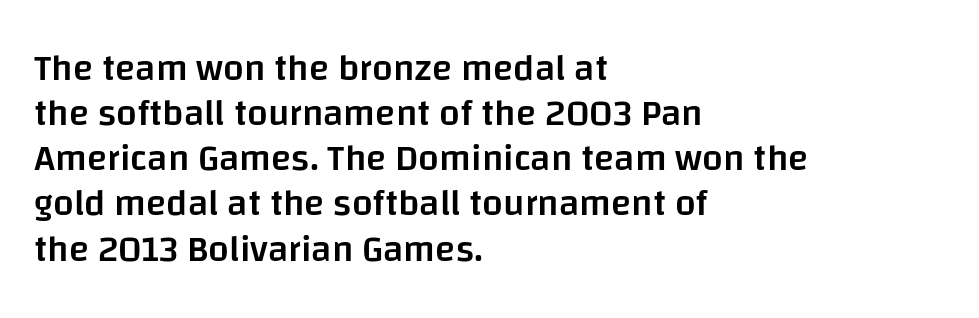
The image shows 37 px semibold sans-serif type, upright; set left-aligned, line spacing 1.22x, normal letter spacing, not underlined; low stroke contrast and a large x-height.
